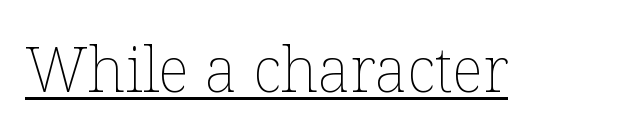
The passage shown is not bold in any degree. This rendering leaves character spacing at its baseline value. The rendering uses natural spacing where letterforms have individual widths. The letters stand upright; this is a roman face. The glyphs are accompanied by a horizontal stroke just below them.
